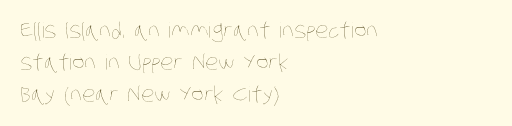
Q: Is the text bold? A: No.
Q: Is the text underlined? A: No.
Q: How is the paragraph aligned? A: Left-aligned.
Q: Is the spacing between letters normal or unusually wide? A: Normal.
Q: Is the spacing between lines tight, normal or loose? A: Normal.
